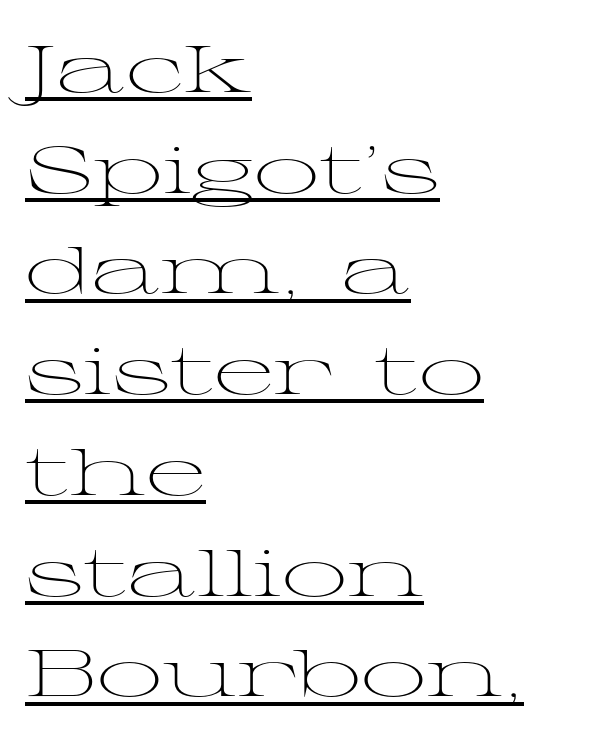
Q: Is the text bold? A: No.
Q: Is the text italic (slanted)? A: No, it is upright.
Q: Is the typeface a serif or a sans-serif typeface? A: Serif.
Q: Is the text underlined? A: Yes.
Q: How is the paragraph aligned? A: Left-aligned.
Q: Is the spacing between letters normal or unusually wide? A: Normal.
Q: Is the spacing between lines tight, normal or loose? A: Normal.
Q: Width (condensed, normal, or wide)? A: Wide.
Q: Stroke contrast? A: Medium.
Q: x-height? A: Medium.
Q: Monospaced? A: No.
